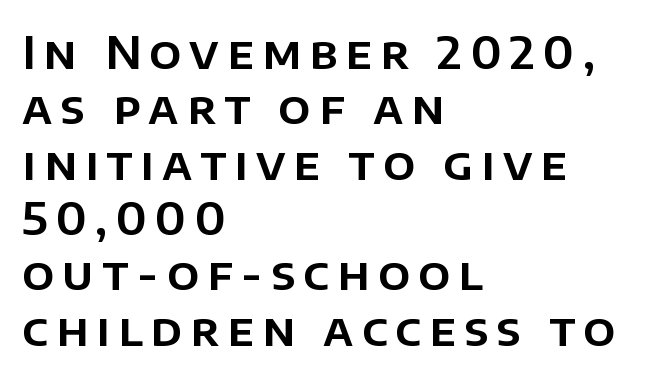
Q: Is the text italic (slanted)? A: No, it is upright.
Q: Is the typeface a serif or a sans-serif typeface? A: Sans-serif.
Q: Is the text underlined? A: No.
Q: How is the paragraph aligned? A: Left-aligned.
Q: Width (condensed, normal, or wide)? A: Normal.
Q: Stroke contrast? A: Low.
Q: x-height? A: Large.
Q: Monospaced? A: No.
